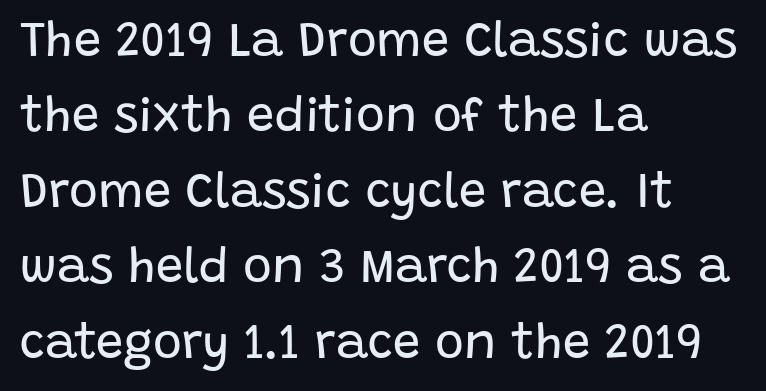
The image shows 49 px regular-weight sans-serif type, upright; set left-aligned, normal line spacing (1.54x), normal letter spacing, not underlined; low stroke contrast and a large x-height.
